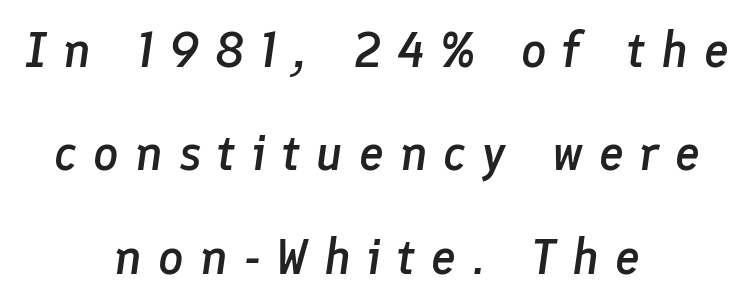
Q: Is the text bold? A: Semi-bold.
Q: Is the text italic (slanted)? A: Yes, it leans right by about 8 degrees.
Q: Is the text underlined? A: No.
Q: How is the paragraph aligned? A: Centered.
Q: Is the spacing between letters normal or unusually wide? A: Unusually wide.
Q: Is the spacing between lines tight, normal or loose? A: Loose.
Q: Width (condensed, normal, or wide)? A: Normal.
Q: Stroke contrast? A: Low.
Q: x-height? A: Medium.
Q: Monospaced? A: No.
